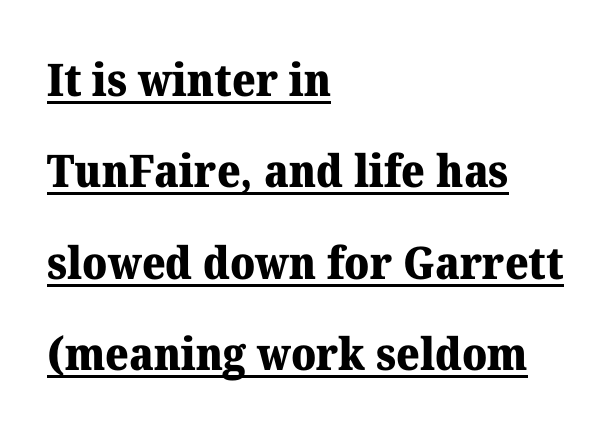
The image shows 45 px heavy serif type, upright; set left-aligned, loose line spacing (2.03x), normal letter spacing, underlined; medium stroke contrast and a medium x-height.
